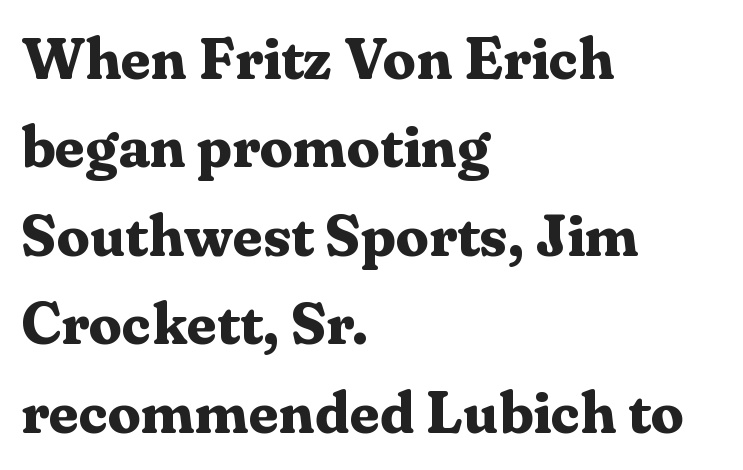
The image shows 59 px bold serif type, upright; set left-aligned, normal line spacing (1.5x), normal letter spacing, not underlined; medium stroke contrast and a medium x-height.
